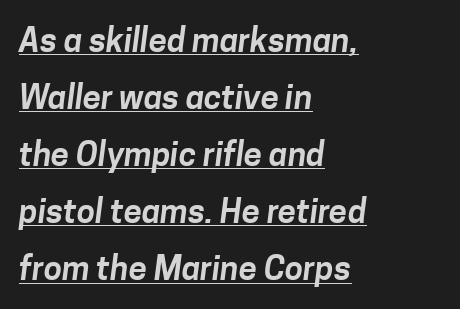
The image shows 33 px sans-serif type; set left-aligned, line spacing 1.73x, normal letter spacing, underlined; low stroke contrast and a medium x-height.
